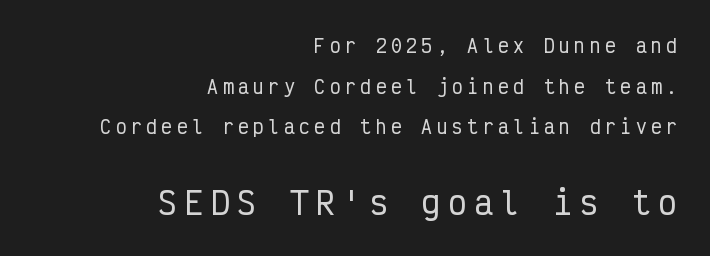
Tracking here is generous; glyphs stand well apart from one another. The rendering shows plain stroke endings on the letterforms — a sans-serif design. Layout note: lines flush right. Line spacing here is loose. Plain, unruled lines of type.
